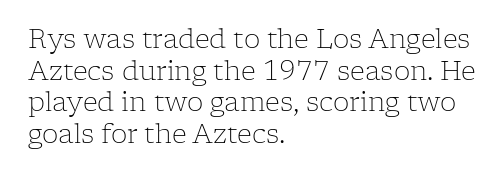
{"italic": "no", "bold": "no", "underline": "no", "align": "left", "line_spacing_ratio": 1.22, "letter_spacing": "normal", "letter_spacing_em": 0.0, "glyph_px": 26}
